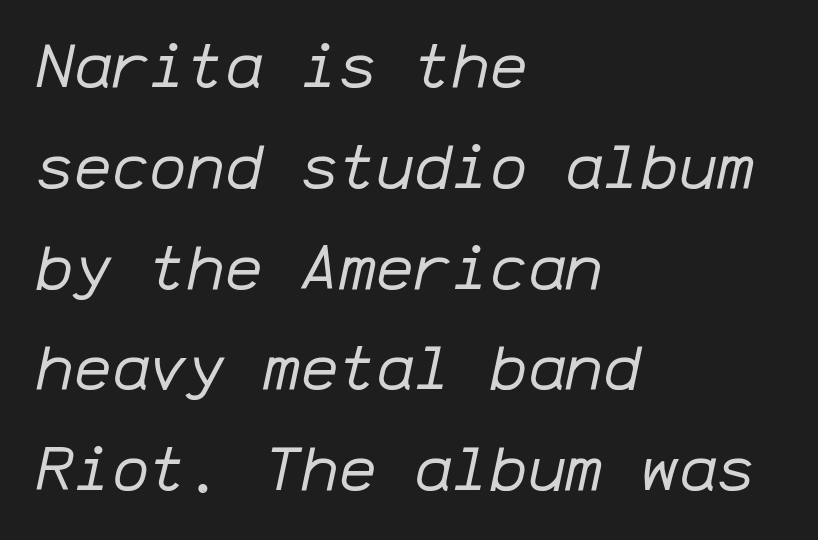
{"italic": "yes", "lean": "right", "slant_degrees": 12, "bold": "no", "weight": "regular", "width": "normal", "stroke_contrast": "low", "x_height": "medium", "monospaced": "yes", "underline": "no", "align": "left", "line_spacing": "normal", "line_spacing_ratio": 1.6, "letter_spacing": "normal", "letter_spacing_em": 0.0, "glyph_px": 63}
